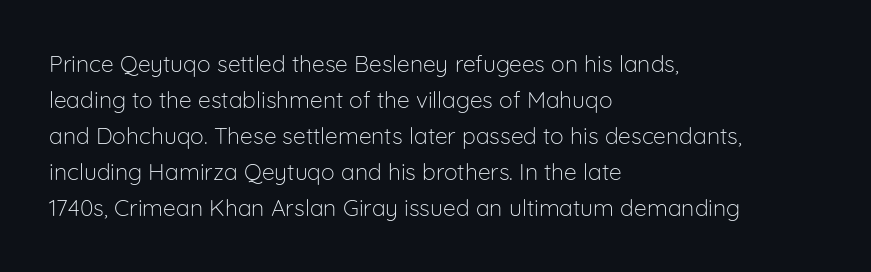
Nothing unusual about the tracking: characters are spaced as the font intends. The typesetter chose a ragged-right arrangement here. Vertical strokes here are truly vertical. In terms of leading, this rendering sits right in the middle.
